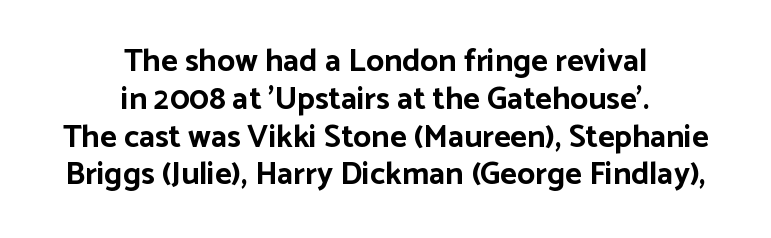
Bold? Absolutely — the strokes are thick and heavy. Rendered with straight, roman letterforms. The specimen omits any rule beneath the text block's lines. This rendering leaves character spacing at its baseline value. The rag falls on both sides of this text block equally. Each letter keeps its own natural width here, so spacing adapts to shape.
